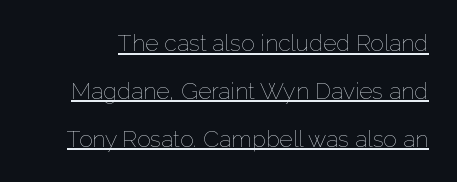
The image shows 23 px text type, upright; set loose line spacing (2.08x), normal letter spacing, underlined.
